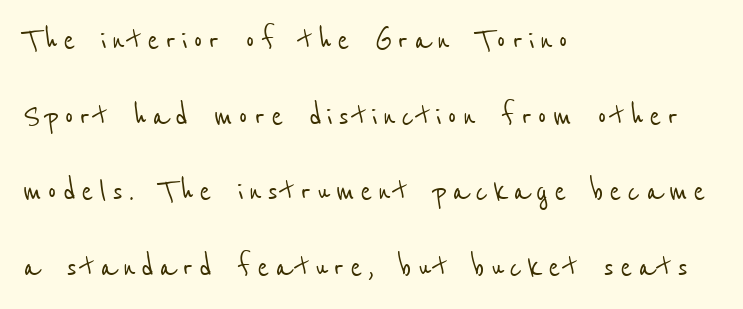
The image shows 36 px condensed sans-serif type; set left-aligned, loose line spacing (2.1x), not underlined; low stroke contrast and a medium x-height.
